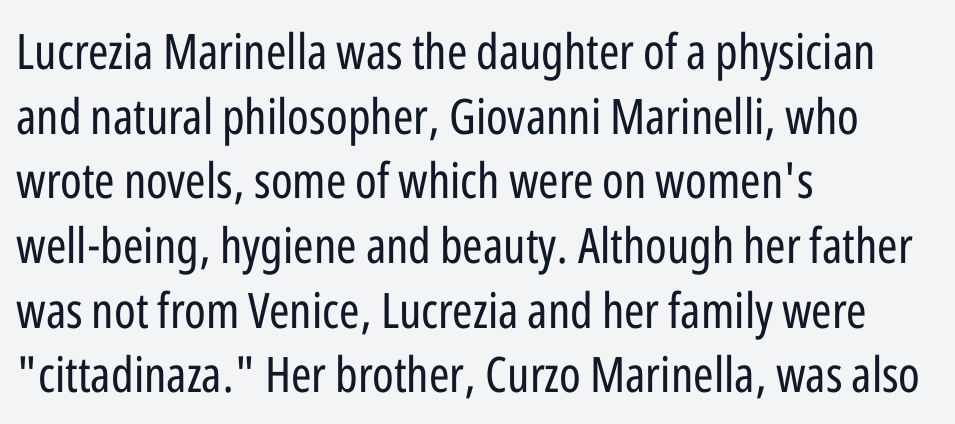
The image shows 49 px regular-weight, condensed sans-serif type, upright; set left-aligned, normal line spacing (1.32x), normal letter spacing, not underlined; low stroke contrast and a medium x-height.
